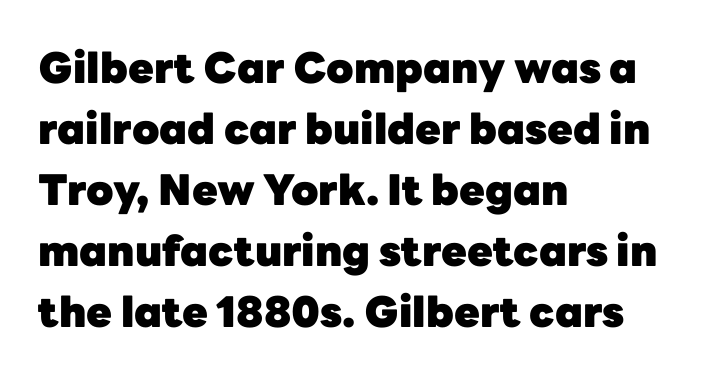
Q: Is the text bold? A: Yes.
Q: Is the text italic (slanted)? A: No, it is upright.
Q: Is the typeface a serif or a sans-serif typeface? A: Sans-serif.
Q: Is the text underlined? A: No.
Q: How is the paragraph aligned? A: Left-aligned.
Q: Is the spacing between letters normal or unusually wide? A: Normal.
Q: Is the spacing between lines tight, normal or loose? A: Normal.
Q: Width (condensed, normal, or wide)? A: Normal.
Q: Stroke contrast? A: Low.
Q: x-height? A: Medium.
Q: Monospaced? A: No.
